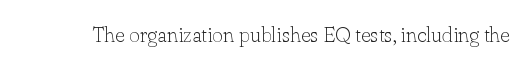
{"italic": "no", "bold": "no", "underline": "no", "letter_spacing": "normal", "letter_spacing_em": 0.0, "glyph_px": 21}
